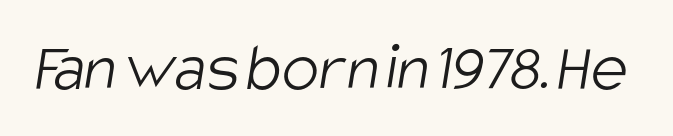
The image shows 70 px light, condensed sans-serif type; set normal letter spacing, not underlined; low stroke contrast and a large x-height.
